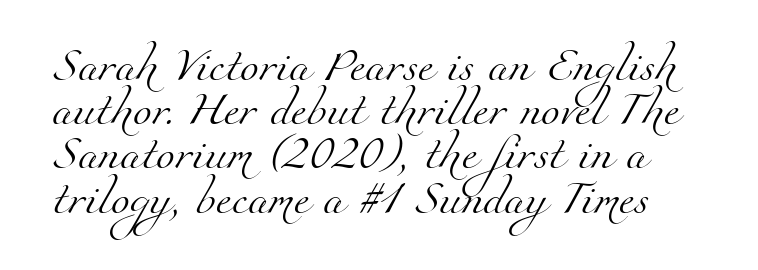
Ink coverage per letter is moderate at most. Descender tails drop into unmarked territory. The gaps between neighbouring characters are ordinary and unremarkable. The face used here is proportionally spaced, like ordinary book or web type. The space between consecutive lines is moderate.
